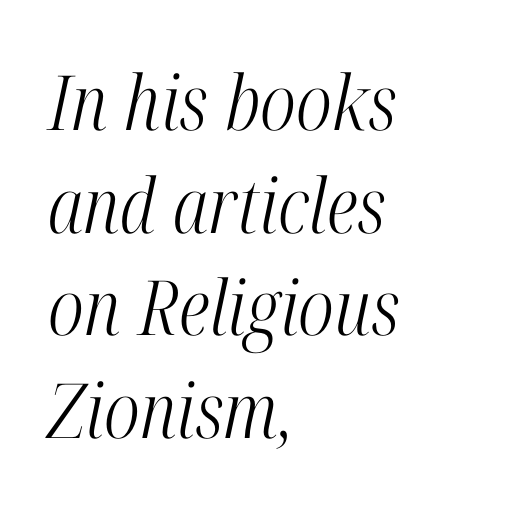
The image shows 76 px light, condensed serif type, italic (leaning right); set left-aligned, normal line spacing (1.35x), normal letter spacing, not underlined; high stroke contrast and a medium x-height.
